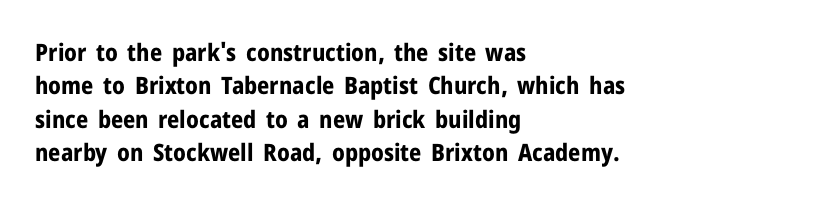
You can tell it's not italic because the verticals are truly vertical. Descender tails drop into unmarked territory. Baseline-to-baseline distance is the conventional proportion of letter height. Nobody touched the tracking dial on this one. Thick stems and heavy bowls — unmistakably bold. One-word summary of the alignment: left.
